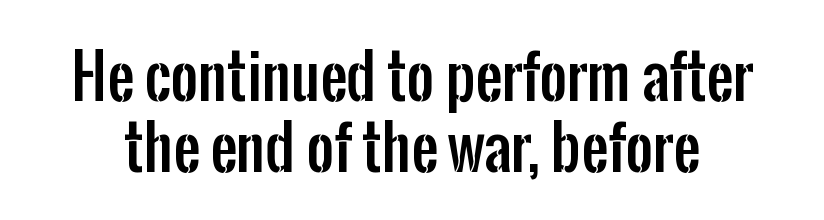
No feet cap the strokes, marking this as sans-serif type. The face used here is proportionally spaced, like ordinary book or web type. The specimen omits any rule beneath the text block's lines. Quick note: not italic, upright.
